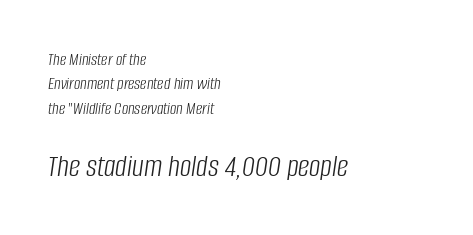
Letter spacing: default. When letters slant like this, we call the style italic. Horizontal alignment here is leftward, the default for most running prose. A typesetter would call this proportional, since set widths differ per character.
